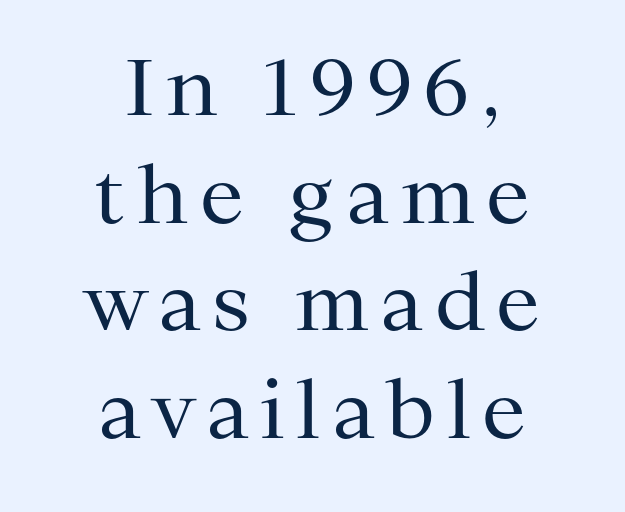
{"serif": "yes", "italic": "no", "bold": "no", "weight": "regular", "width": "normal", "stroke_contrast": "medium", "x_height": "medium", "monospaced": "no", "underline": "no", "align": "center", "line_spacing": "normal", "line_spacing_ratio": 1.38, "glyph_px": 78}
